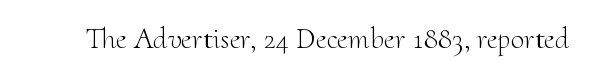
The image shows 30 px light serif type, upright; set normal letter spacing, not underlined; medium stroke contrast and a small x-height.
